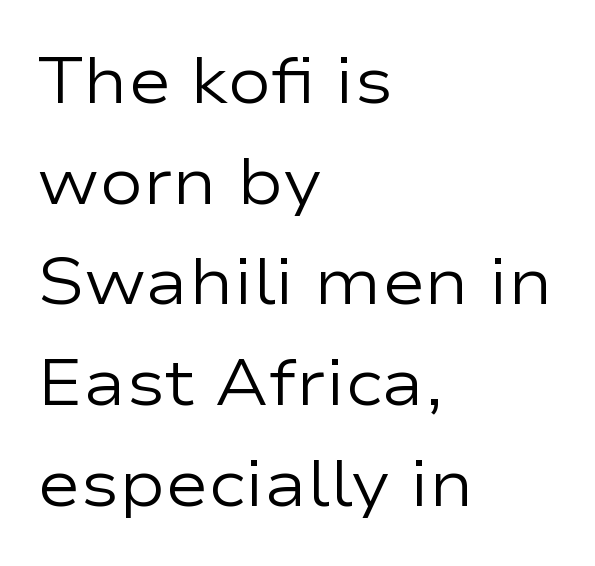
{"serif": "no", "italic": "no", "bold": "no", "weight": "regular", "width": "wide", "stroke_contrast": "low", "x_height": "medium", "monospaced": "no", "underline": "no", "align": "left", "line_spacing": "normal", "line_spacing_ratio": 1.55, "letter_spacing": "normal", "letter_spacing_em": 0.0, "glyph_px": 65}
